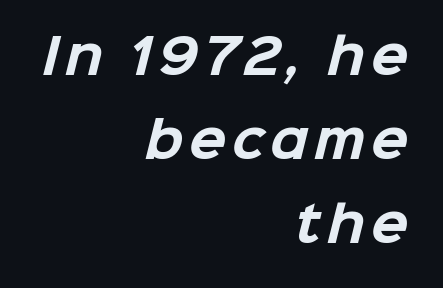
Q: Is the text bold? A: Yes.
Q: Is the typeface a serif or a sans-serif typeface? A: Sans-serif.
Q: Is the text underlined? A: No.
Q: How is the paragraph aligned? A: Right-aligned.
Q: Width (condensed, normal, or wide)? A: Normal.
Q: Stroke contrast? A: Low.
Q: x-height? A: Medium.
Q: Monospaced? A: No.
